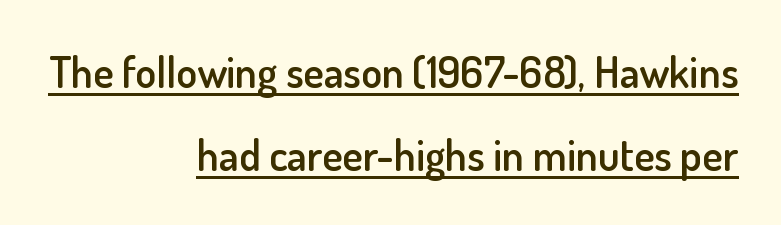
Character widths vary here, with narrow letters taking less room than wide ones. The letters stand upright; this is a roman face. Horizontal alignment here is rightward, an uncommon choice for prose. The rendered words wear a rule along their underside.
